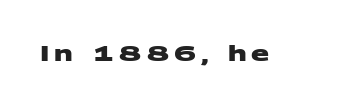
The image shows 21 px bold type; set unusually wide letter spacing (+0.24 em), not underlined.
